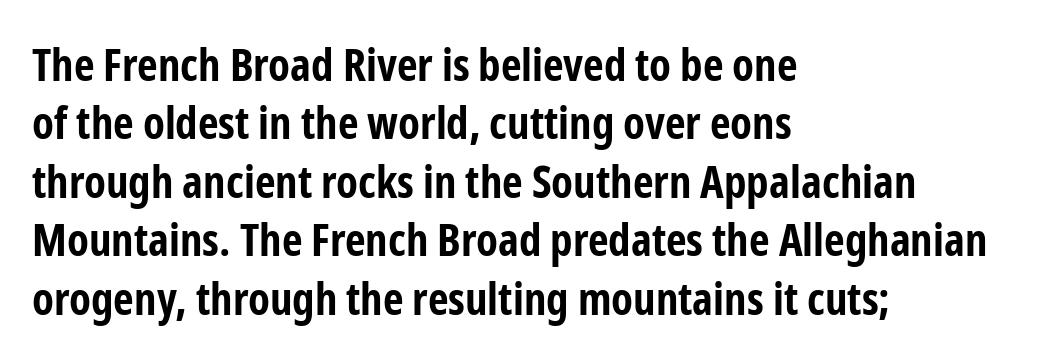
This is sans-serif lettering, the kind often seen on screens and signage. Is this a fixed-width face? No — the glyphs have proportional, varying widths. These lines carry a lot of weight — the face is fully bold. Baseline-to-baseline distance is the conventional proportion of letter height.
